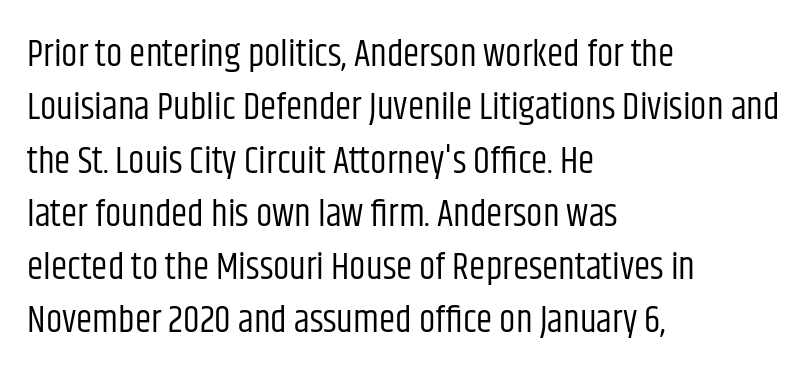
Compared with a centered layout, this one pins lines to the left instead. Does the type have serifs? No, each stem ends abruptly. Vertically, the passage feels balanced, rows spaced as you'd expect. Characters follow at the spacing the type designer built in.
